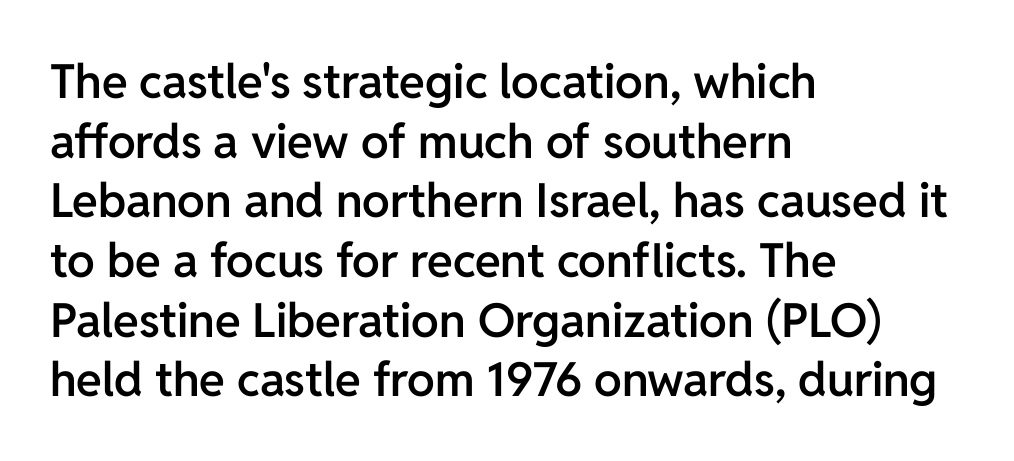
{"serif": "no", "italic": "no", "bold": "semi", "weight": "semibold", "width": "normal", "stroke_contrast": "low", "x_height": "medium", "monospaced": "no", "underline": "no", "align": "left", "line_spacing": "normal", "line_spacing_ratio": 1.27, "letter_spacing": "normal", "letter_spacing_em": 0.0, "glyph_px": 47}
